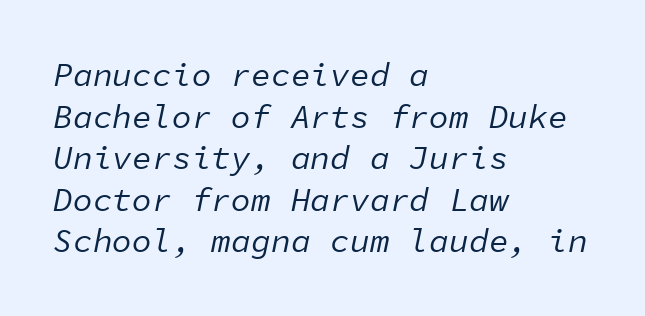
Leading: standard. Is the letter spacing exaggerated? No — it looks like the ordinary default. Would a proofreader flag this as italicized? Yes. Decoration check: the copy has no underline. The face used here is monospaced, like something from a code editor.
